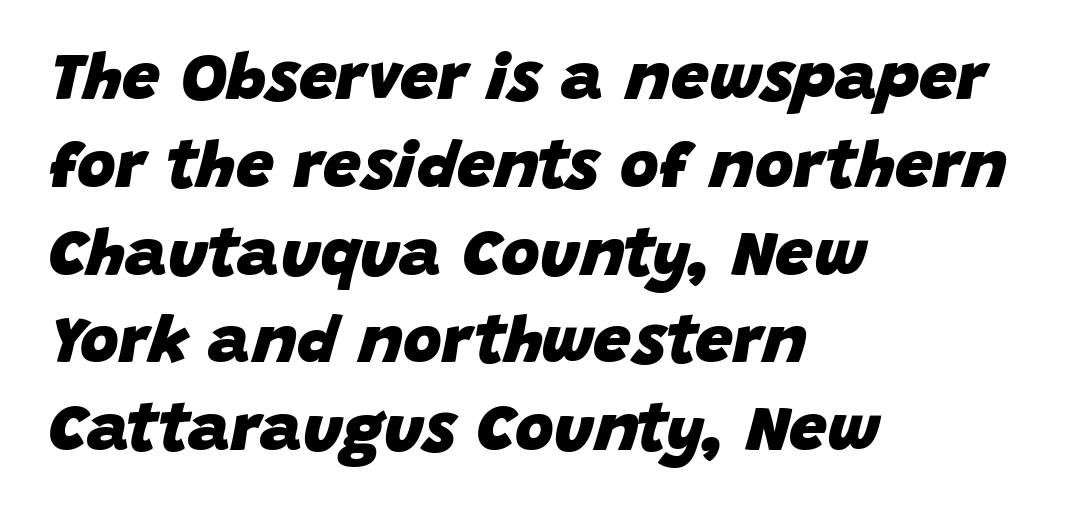
{"italic": "yes", "lean": "right", "slant_degrees": 15, "bold": "yes", "weight": "heavy", "width": "normal", "stroke_contrast": "low", "x_height": "large", "monospaced": "no", "underline": "no", "align": "left", "line_spacing": "normal", "line_spacing_ratio": 1.31, "letter_spacing": "normal", "letter_spacing_em": 0.0, "glyph_px": 67}
